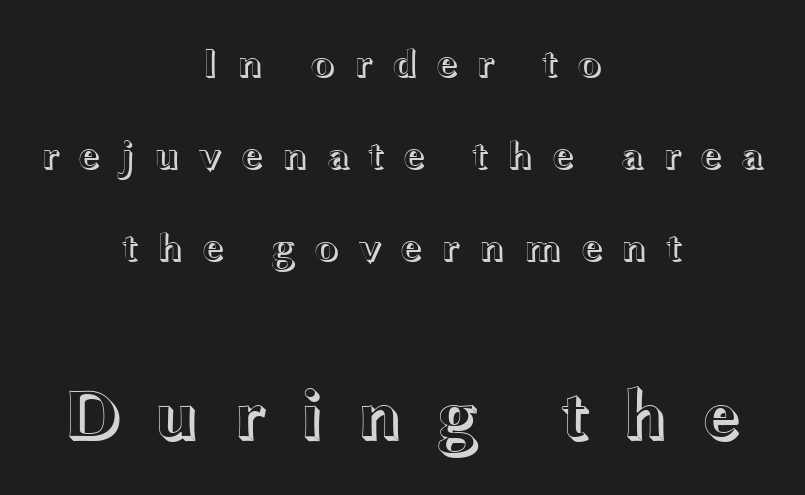
Caption: multi-line text, centered on the measure. The block of text is sparse from top to bottom, with ample space between rows. The passage shown is typed in a proportional face where columns would drift. How are the letters spaced? Widely, with obvious added tracking. Caption: upper text group reduced, lower text group enlarged. If you drew a line through each stem, it would be perfectly vertical.
